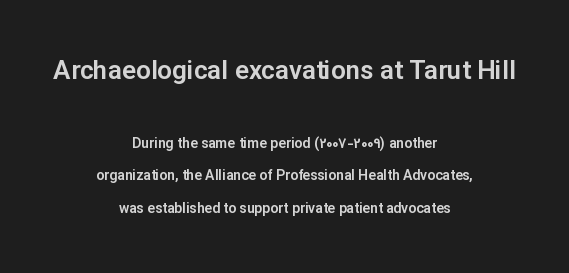
{"italic": "no", "underline": "no", "align": "center", "line_spacing": "loose", "line_spacing_ratio": 2.31, "letter_spacing": "normal", "letter_spacing_em": 0.0, "larger_block": "first", "size_ratio": 1.86, "glyph_px": 26}
